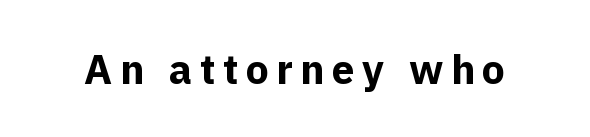
Q: Is the text bold? A: Yes.
Q: Is the text italic (slanted)? A: No, it is upright.
Q: Is the typeface a serif or a sans-serif typeface? A: Sans-serif.
Q: Is the text underlined? A: No.
Q: Width (condensed, normal, or wide)? A: Normal.
Q: x-height? A: Medium.
Q: Monospaced? A: No.
